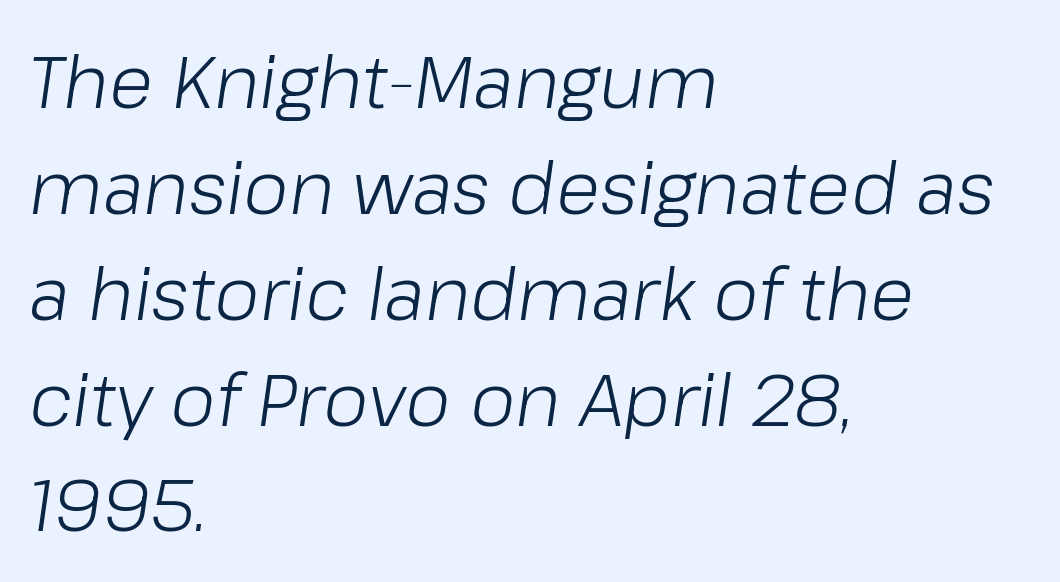
{"italic": "yes", "lean": "right", "slant_degrees": 8, "bold": "no", "weight": "light", "width": "normal", "stroke_contrast": "low", "x_height": "medium", "monospaced": "no", "underline": "no", "align": "left", "line_spacing": "normal", "line_spacing_ratio": 1.45, "letter_spacing": "normal", "letter_spacing_em": 0.0, "glyph_px": 73}
